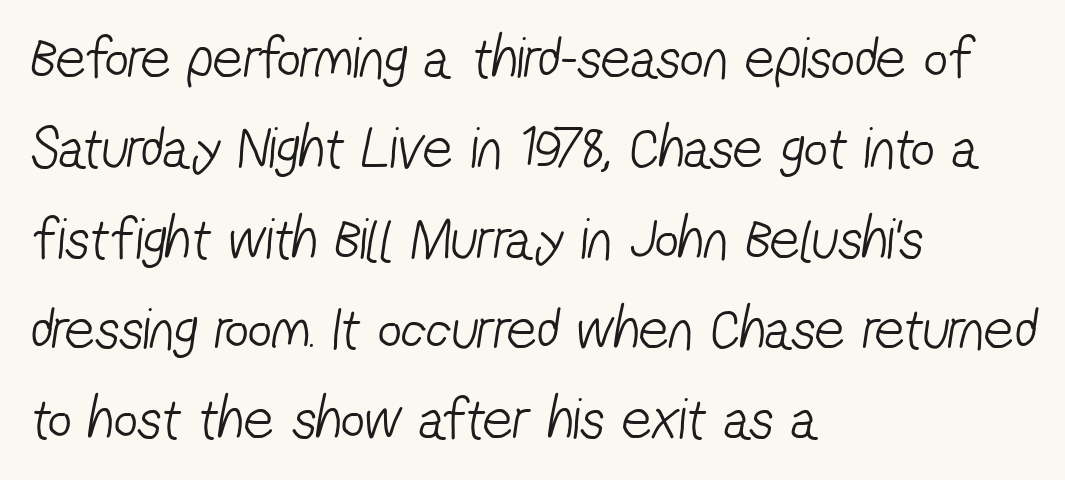
The image shows 59 px light, condensed sans-serif type; set left-aligned, normal line spacing (1.53x), normal letter spacing, not underlined; low stroke contrast and a medium x-height.
